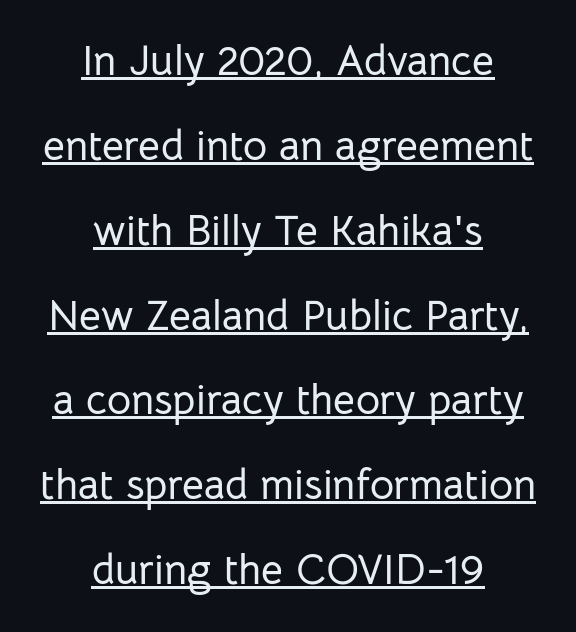
The image shows 42 px sans-serif type, upright; set centered, loose line spacing (2.02x), normal letter spacing, underlined; low stroke contrast and a medium x-height.
